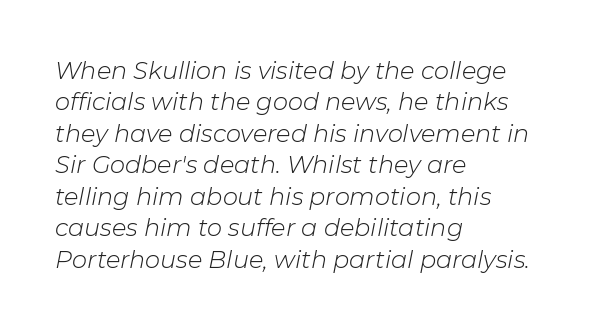
The image shows 24 px text type, italic (leaning right); set left-aligned, normal line spacing (1.31x), normal letter spacing, not underlined.
